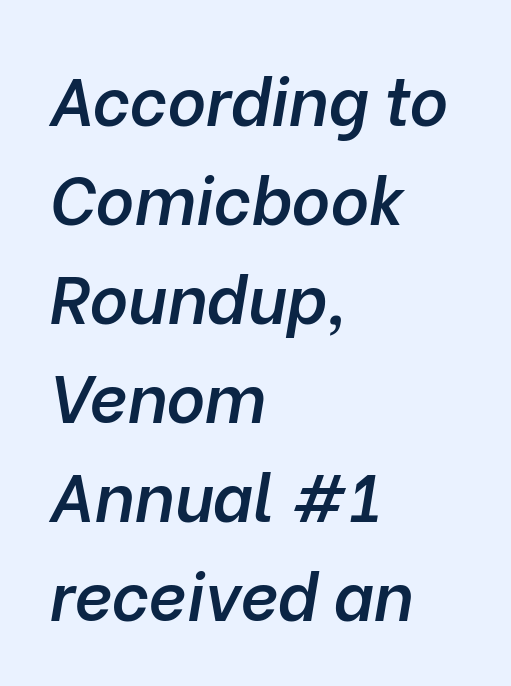
Each new line begins a customary step beneath the previous one. What stands out about the letter spacing? Nothing — it is the standard amount. These lines are rendered in a variable-pitch font. The area under the type is left untouched. Which margin do the lines hug? The left one — the right edge is uneven. The characters look somewhat weighty, a semibold short of true bold.
